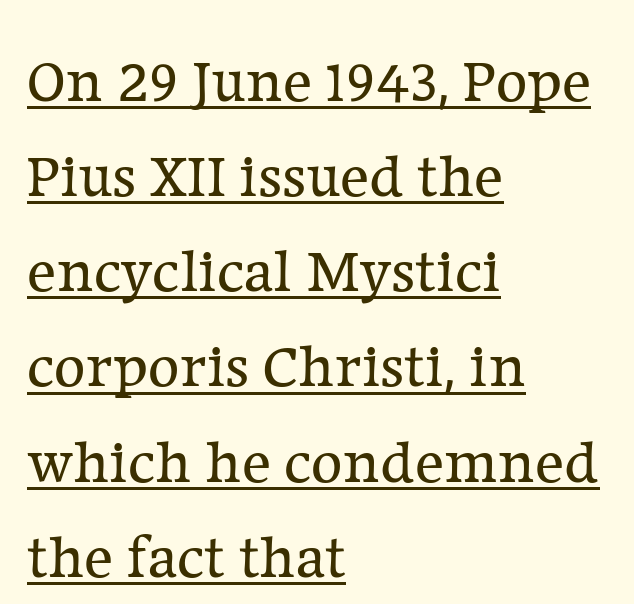
The image shows 61 px regular-weight serif type, upright; set left-aligned, normal line spacing (1.56x), normal letter spacing, underlined; low stroke contrast and a medium x-height.
